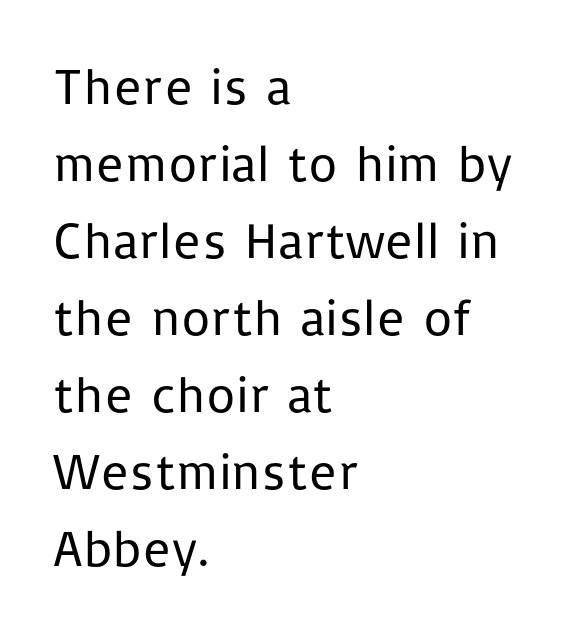
Nothing unusual about the tracking: characters are spaced as the font intends. Ordinary non-slanted type is in use. Interline gaps are of average width in this sample. Left-aligned paragraph, ragged on the right.
